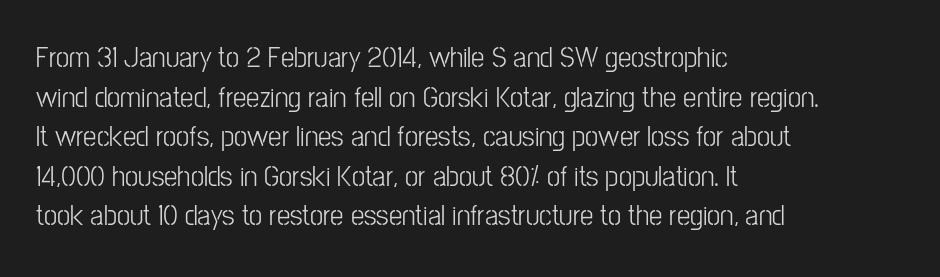
{"serif": "no", "italic": "no", "bold": "no", "weight": "light", "width": "condensed", "stroke_contrast": "low", "x_height": "medium", "monospaced": "no", "underline": "no", "align": "left", "line_spacing": "normal", "line_spacing_ratio": 1.32, "letter_spacing": "normal", "letter_spacing_em": 0.0, "glyph_px": 30}
